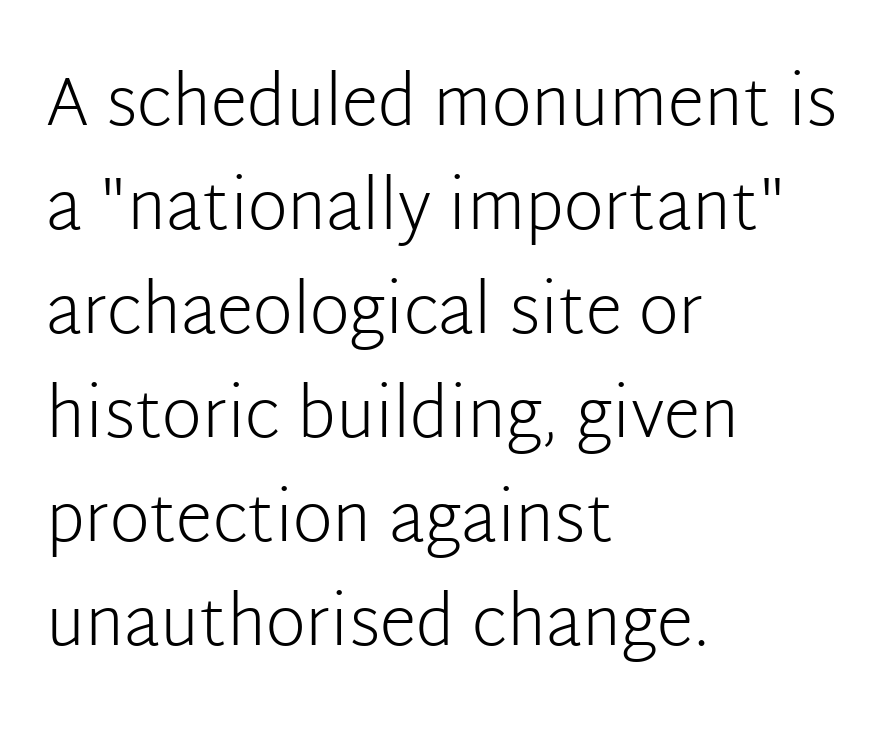
The letters sit at their default tracking, neither squeezed nor spread. A sans-serif font was chosen for this passage. Caption: face not bold, strokes unweighted. The face used here is proportionally spaced, like ordinary book or web type.
